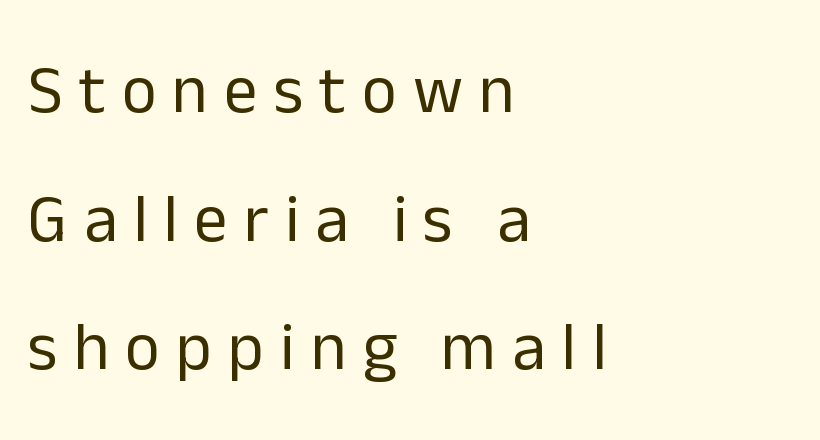
{"serif": "no", "italic": "no", "bold": "no", "weight": "regular", "width": "normal", "stroke_contrast": "low", "x_height": "medium", "monospaced": "no", "underline": "no", "align": "left", "line_spacing": "loose", "line_spacing_ratio": 1.92, "letter_spacing": "wide", "letter_spacing_em": 0.24, "glyph_px": 67}
